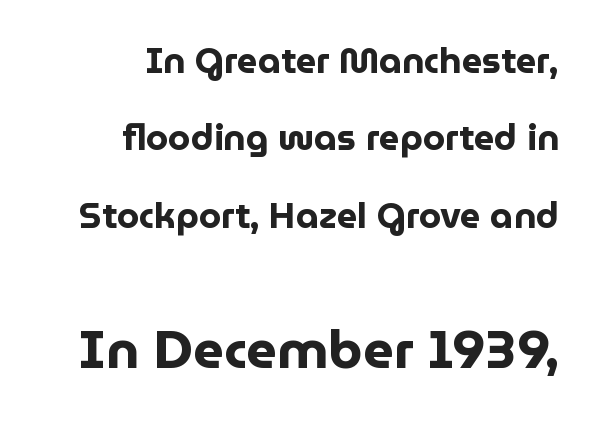
Upright lettering throughout. Look at the stroke-to-counter ratio: heavy, a bold. Honestly, there is no underline to notice here at all. Glyph-to-glyph distance matches everyday printed text. Line ends are locked; line starts wander. The rendering shows plain stroke endings on the letterforms — a sans-serif design.
